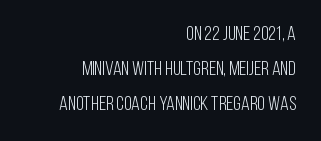
Ascenders rise straight up at ninety degrees. Teacher's note: observe the even right margin — that is flush-right alignment. Has an underline been added? It has not. Spacing between characters is what you'd get straight out of the box. Bold? No — there's no thickening of the strokes.
